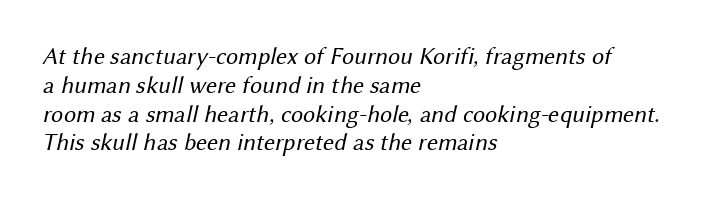
Q: Is the text bold? A: No.
Q: Is the text underlined? A: No.
Q: How is the paragraph aligned? A: Left-aligned.
Q: Is the spacing between letters normal or unusually wide? A: Normal.
